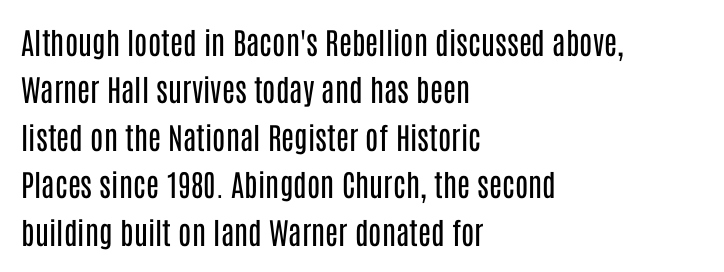
The image shows 30 px regular-weight, condensed sans-serif type, upright; set left-aligned, normal line spacing (1.58x), normal letter spacing, not underlined; low stroke contrast and a large x-height.
